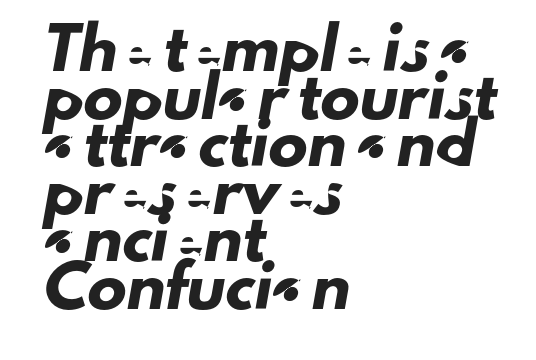
The text block is weighted toward the left margin, trailing off unevenly rightward. Varying glyph widths throughout — classic text-font behaviour. Type style note: lacks serifs. The specimen omits any rule beneath the text block's lines. Spacing between characters is what you'd get straight out of the box.
